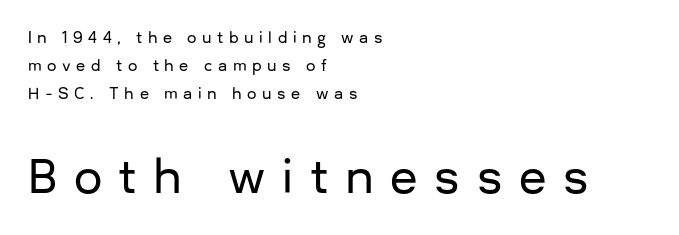
{"serif": "no", "italic": "no", "width": "normal", "stroke_contrast": "low", "x_height": "medium", "monospaced": "no", "underline": "no", "align": "left", "line_spacing_ratio": 1.88, "letter_spacing": "wide", "letter_spacing_em": 0.37, "larger_block": "second", "size_ratio": 3.0, "glyph_px": 45}
